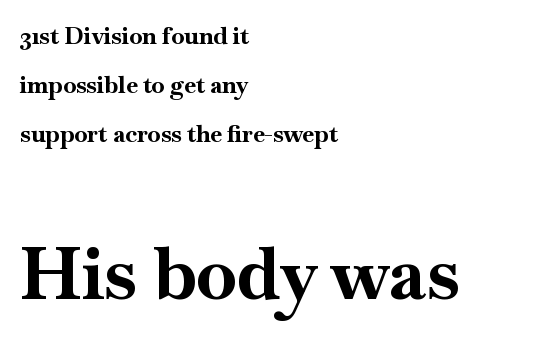
Baseline-to-baseline distance is far greater than the letter height. These two chunks differ in scale, with the bottom chunk taking the larger measure. Tracking value appears to be zero — textbook default spacing. The passage shown is emphatically bold. The passage shown is typeset with a serif family. The foot of each line stays bare and open.
